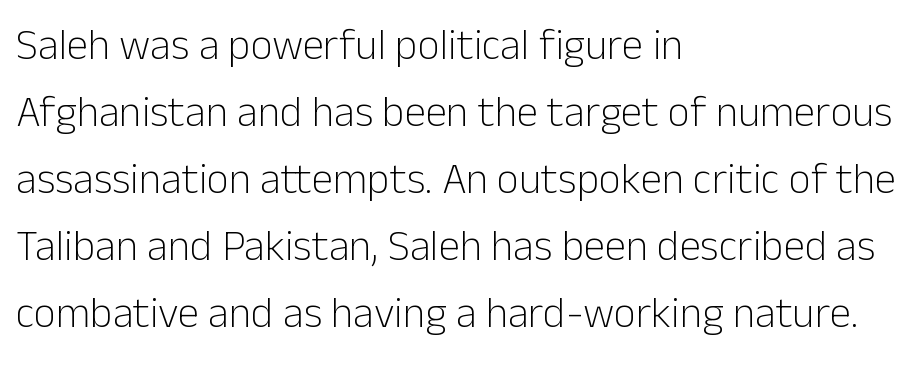
{"serif": "no", "italic": "no", "bold": "no", "weight": "light", "width": "normal", "stroke_contrast": "low", "x_height": "medium", "monospaced": "no", "underline": "no", "align": "left", "line_spacing": "normal", "line_spacing_ratio": 1.56, "letter_spacing": "normal", "letter_spacing_em": 0.0, "glyph_px": 43}
